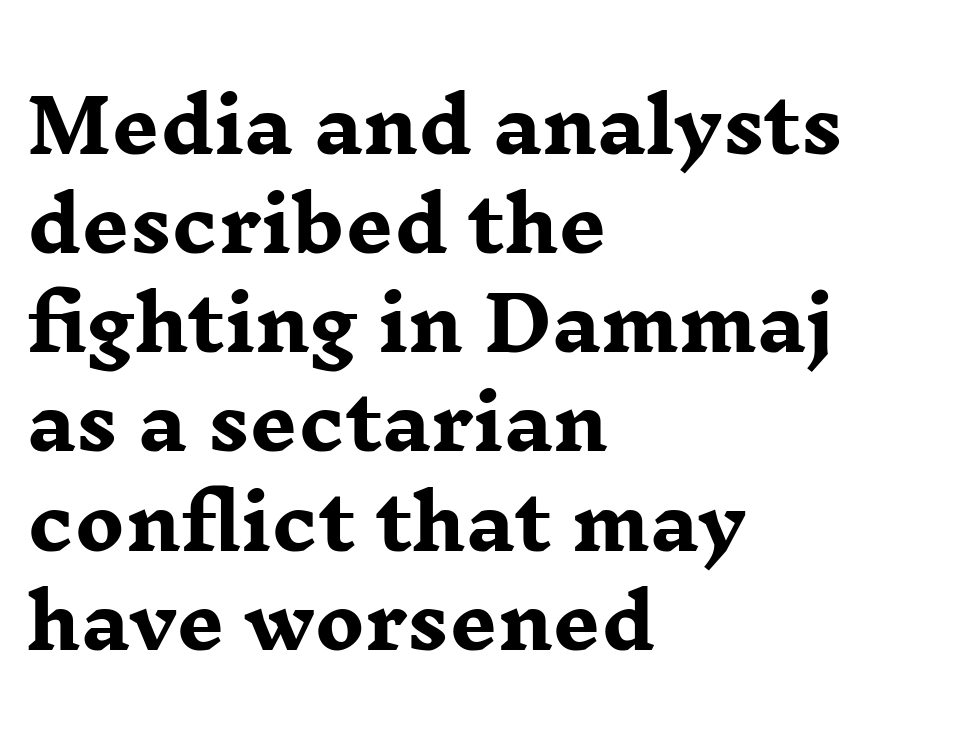
{"serif": "yes", "italic": "no", "bold": "yes", "weight": "heavy", "width": "wide", "stroke_contrast": "low", "x_height": "medium", "monospaced": "no", "underline": "no", "align": "left", "line_spacing": "normal", "line_spacing_ratio": 1.34, "letter_spacing": "normal", "letter_spacing_em": 0.0, "glyph_px": 74}
